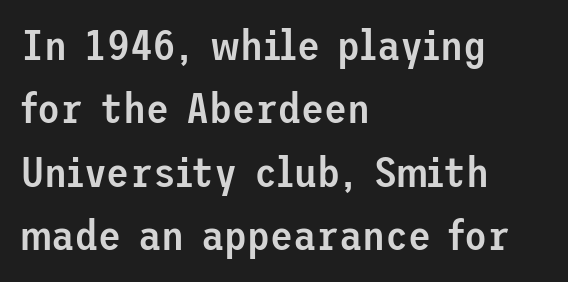
The image shows 42 px semibold sans-serif type, upright; set left-aligned, normal line spacing (1.51x), normal letter spacing, not underlined; low stroke contrast and a medium x-height.
